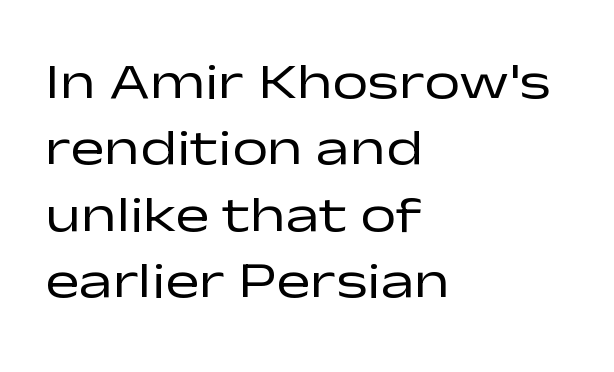
It's the straight-up-and-down kind of type. Nope, no serifs anywhere on these letters. Letters have the restrained weight of plain body copy at most. Does the leading feel generous? No, just average. The string is rendered with underlining switched off. These lines keep a tight, regular rhythm from letter to letter.
